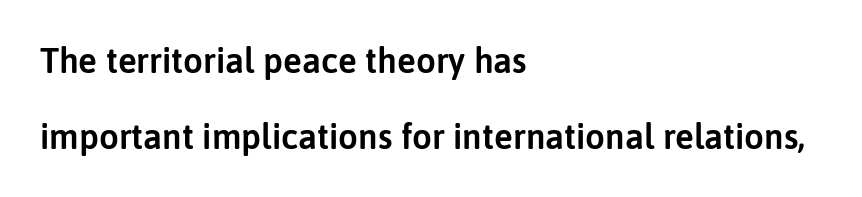
Q: Is the text italic (slanted)? A: No, it is upright.
Q: Is the typeface a serif or a sans-serif typeface? A: Sans-serif.
Q: Is the text underlined? A: No.
Q: How is the paragraph aligned? A: Left-aligned.
Q: Is the spacing between letters normal or unusually wide? A: Normal.
Q: Is the spacing between lines tight, normal or loose? A: Loose.
Q: Width (condensed, normal, or wide)? A: Normal.
Q: Stroke contrast? A: Low.
Q: x-height? A: Medium.
Q: Monospaced? A: No.
